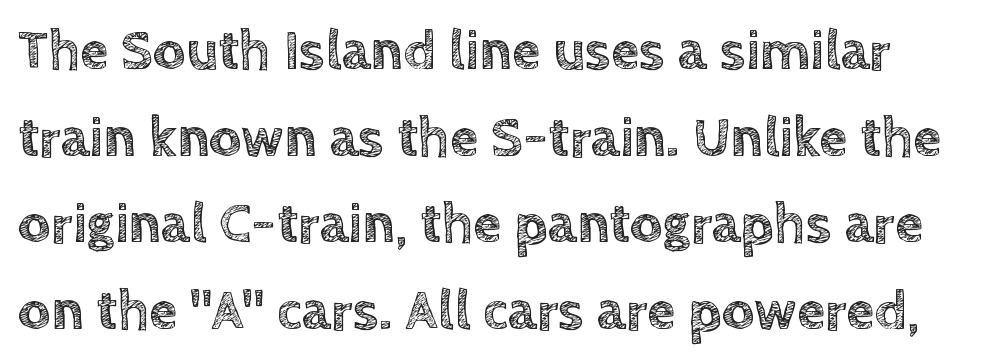
The image shows 57 px text type, upright; set normal line spacing (1.52x), normal letter spacing, not underlined; a large x-height.
